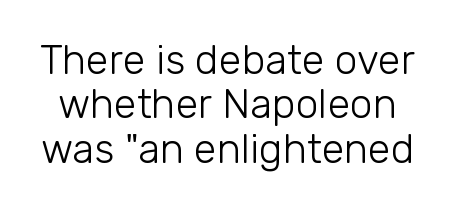
The image shows 41 px light sans-serif type, upright; set tight line spacing (1.08x), normal letter spacing, not underlined; low stroke contrast and a medium x-height.
